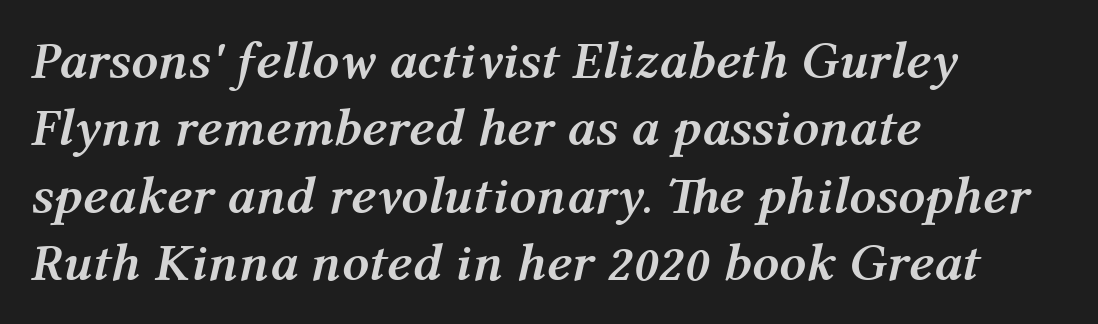
The image shows 53 px semibold type, italic (leaning right); set left-aligned, normal line spacing (1.27x), normal letter spacing, not underlined; medium stroke contrast and a medium x-height.
